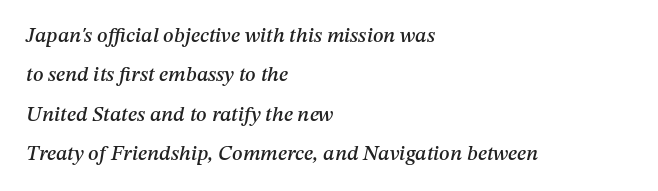
Every row of glyphs begins at an identical x-position on the left. The tracking reads as untouched default to a designer's eye. Underline: absent. Rendered with sloped, italic letterforms.
